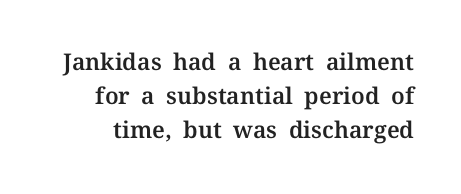
The image shows 23 px text type, upright; set normal line spacing (1.48x), normal letter spacing, not underlined.
